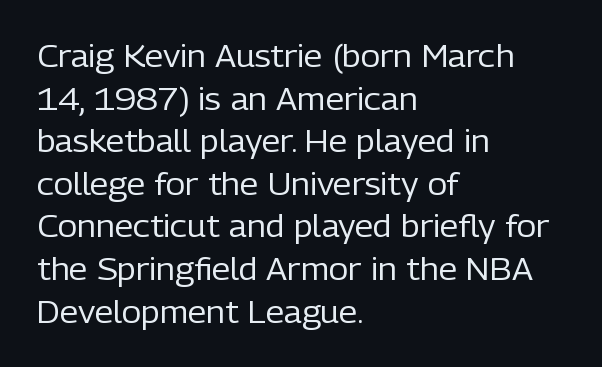
The image shows 30 px regular-weight sans-serif type, upright; set left-aligned, normal line spacing (1.42x), normal letter spacing, not underlined; low stroke contrast and a medium x-height.
